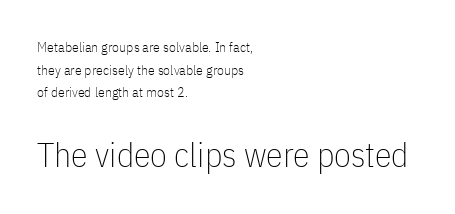
{"serif": "no", "italic": "no", "bold": "no", "weight": "thin", "width": "condensed", "stroke_contrast": "low", "x_height": "medium", "monospaced": "no", "underline": "no", "align": "left", "line_spacing": "normal", "line_spacing_ratio": 1.61, "letter_spacing": "normal", "letter_spacing_em": 0.0, "larger_block": "second", "size_ratio": 2.43, "glyph_px": 34}
